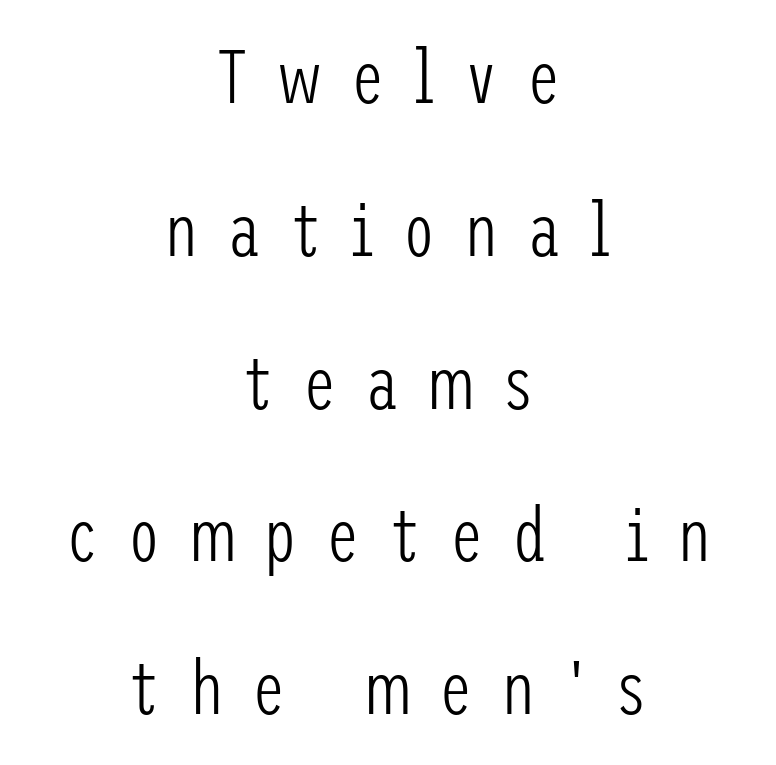
{"serif": "no", "italic": "no", "bold": "no", "weight": "light", "width": "condensed", "stroke_contrast": "low", "x_height": "medium", "underline": "no", "align": "center", "line_spacing": "loose", "line_spacing_ratio": 2.01, "letter_spacing": "wide", "letter_spacing_em": 0.37, "glyph_px": 76}
